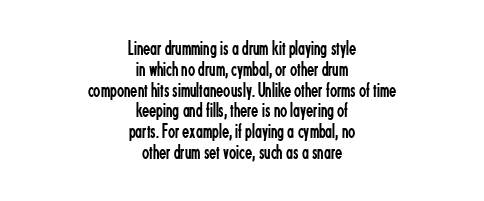
Tracking value appears to be zero — textbook default spacing. Glance below the letters and you will spot only blank space. The leading is snug, giving the passage a crowded texture. Upright lettering throughout. The strokes carry an ordinary text weight at most. Is the block centered? Yes — each line is placed symmetrically about the middle.
